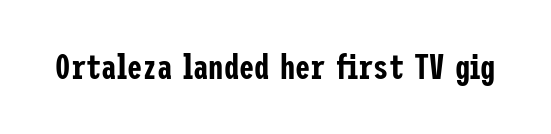
{"serif": "no", "italic": "no", "width": "condensed", "stroke_contrast": "low", "x_height": "medium", "underline": "no", "letter_spacing": "normal", "letter_spacing_em": 0.0, "glyph_px": 34}
